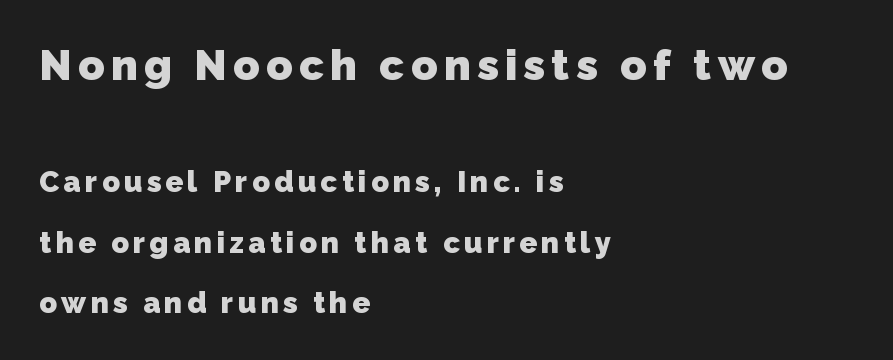
{"serif": "no", "bold": "yes", "weight": "heavy", "width": "normal", "stroke_contrast": "low", "x_height": "medium", "monospaced": "no", "underline": "no", "align": "left", "line_spacing": "loose", "line_spacing_ratio": 2.1, "larger_block": "first", "size_ratio": 1.48, "glyph_px": 43}
